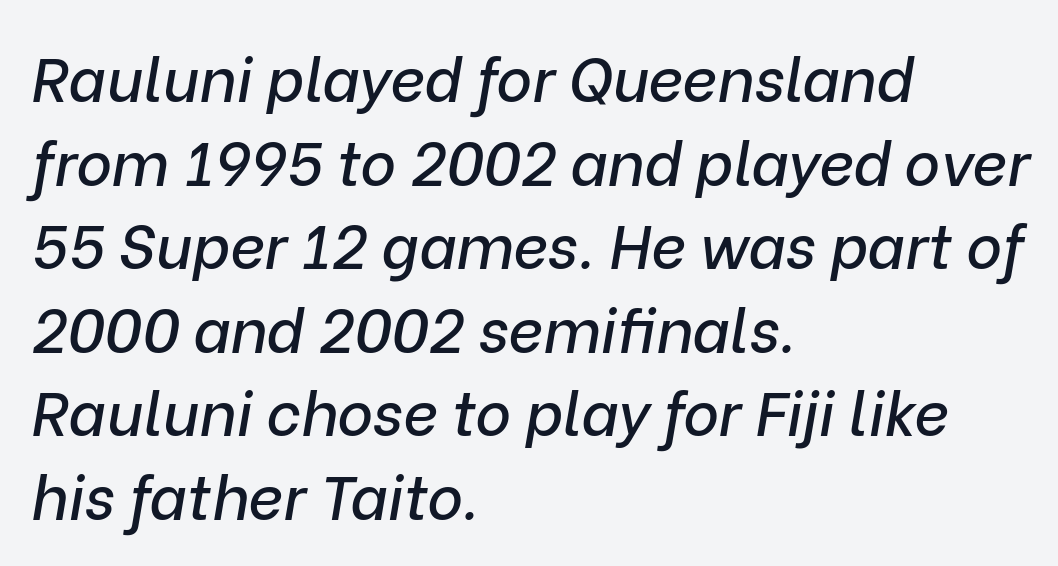
Q: Is the text italic (slanted)? A: Yes, it leans right by about 9 degrees.
Q: Is the text underlined? A: No.
Q: How is the paragraph aligned? A: Left-aligned.
Q: Is the spacing between letters normal or unusually wide? A: Normal.
Q: Is the spacing between lines tight, normal or loose? A: Normal.
Q: Width (condensed, normal, or wide)? A: Normal.
Q: Stroke contrast? A: Low.
Q: x-height? A: Medium.
Q: Monospaced? A: No.
